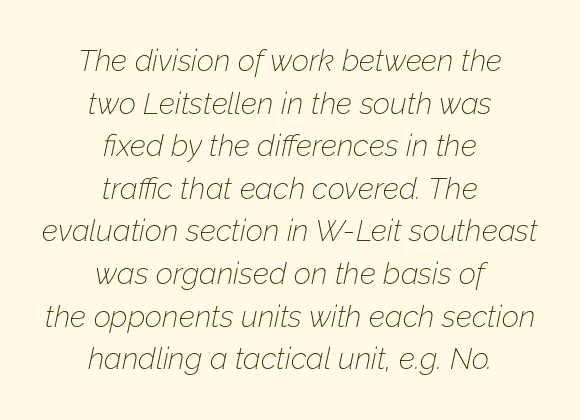
Q: Is the text bold? A: No.
Q: Is the text italic (slanted)? A: Yes, it leans right by about 12 degrees.
Q: Is the text underlined? A: No.
Q: How is the paragraph aligned? A: Centered.
Q: Is the spacing between letters normal or unusually wide? A: Normal.
Q: Is the spacing between lines tight, normal or loose? A: Normal.
Q: Width (condensed, normal, or wide)? A: Normal.
Q: Stroke contrast? A: Low.
Q: x-height? A: Medium.
Q: Monospaced? A: No.
